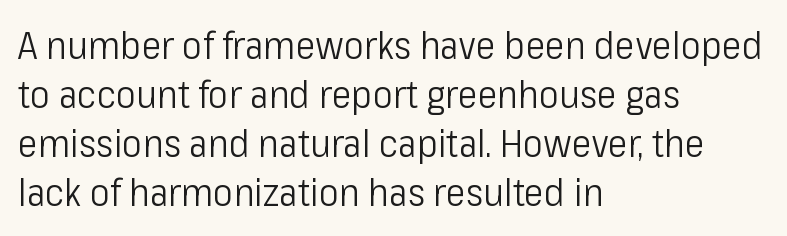
The image shows 38 px light, condensed sans-serif type, upright; set left-aligned, normal line spacing (1.29x), normal letter spacing, not underlined; low stroke contrast and a medium x-height.
